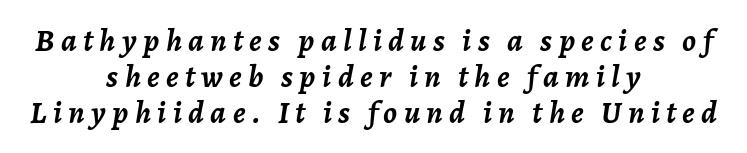
{"italic": "yes", "lean": "right", "slant_degrees": 7, "bold": "yes", "weight": "semibold", "width": "normal", "stroke_contrast": "low", "x_height": "medium", "monospaced": "no", "underline": "no", "align": "center", "line_spacing": "tight", "line_spacing_ratio": 1.12, "letter_spacing": "wide", "letter_spacing_em": 0.2, "glyph_px": 32}
